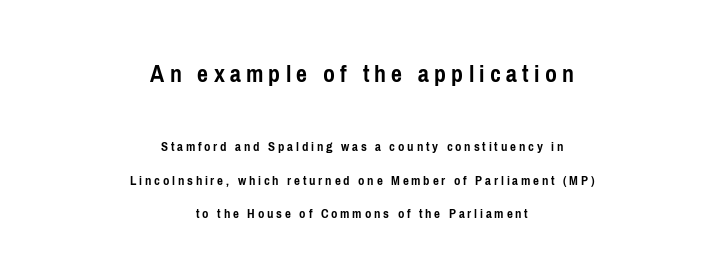
{"italic": "no", "bold": "yes", "underline": "no", "align": "center", "line_spacing": "loose", "line_spacing_ratio": 2.4, "letter_spacing": "wide", "letter_spacing_em": 0.2, "larger_block": "first", "size_ratio": 1.86, "glyph_px": 26}
